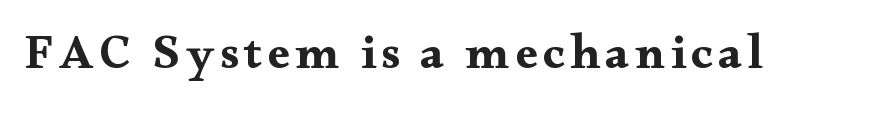
Q: Is the text bold? A: Yes.
Q: Is the text italic (slanted)? A: No, it is upright.
Q: Is the typeface a serif or a sans-serif typeface? A: Serif.
Q: Is the text underlined? A: No.
Q: Width (condensed, normal, or wide)? A: Wide.
Q: Stroke contrast? A: Medium.
Q: x-height? A: Small.
Q: Monospaced? A: No.
